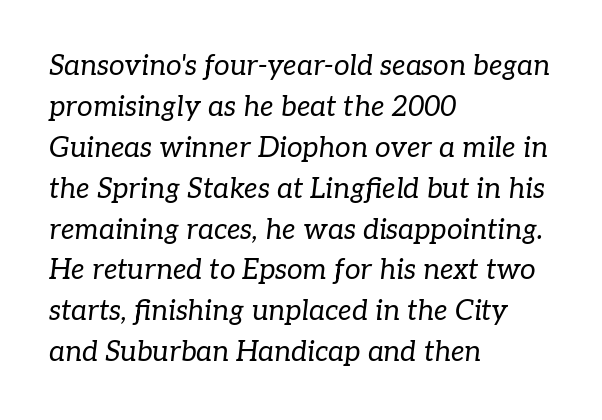
{"serif": "yes", "italic": "yes", "lean": "right", "slant_degrees": 7, "bold": "no", "weight": "regular", "width": "normal", "stroke_contrast": "low", "x_height": "medium", "monospaced": "no", "underline": "no", "align": "left", "line_spacing": "normal", "line_spacing_ratio": 1.46, "letter_spacing": "normal", "letter_spacing_em": 0.0, "glyph_px": 28}
